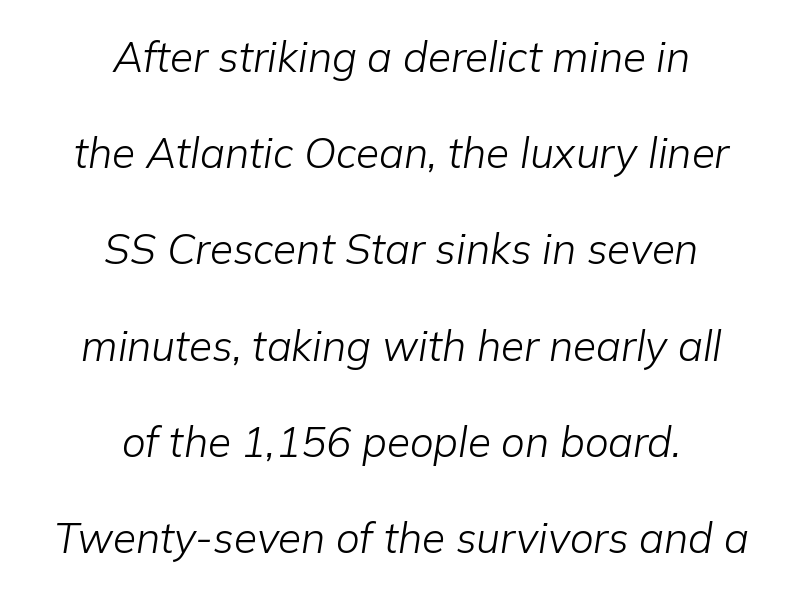
The image shows 42 px light type, italic (leaning right); set centered, loose line spacing (2.29x), normal letter spacing, not underlined; low stroke contrast and a medium x-height.
